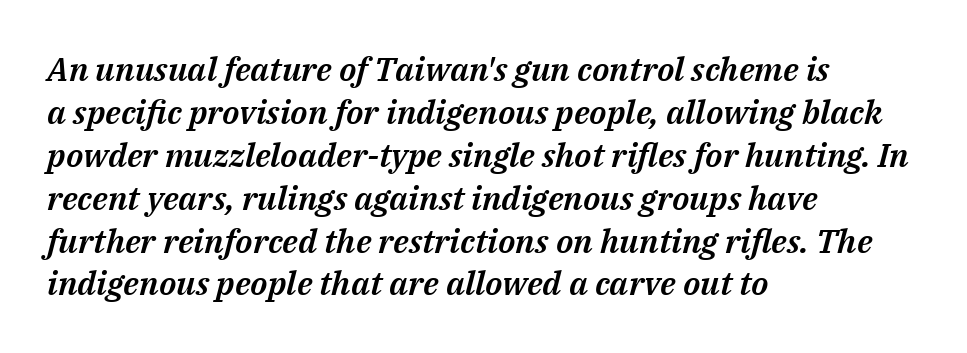
The image shows 33 px text type, italic (leaning right); set left-aligned, normal line spacing (1.3x), normal letter spacing, not underlined; medium stroke contrast and a medium x-height.
